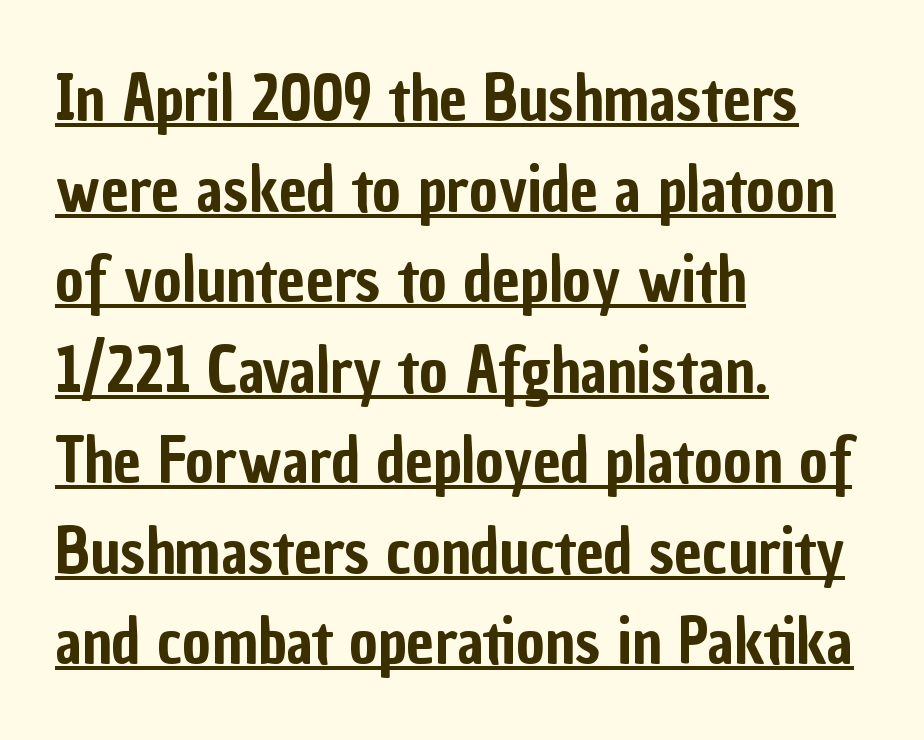
Decoration check: the copy is underlined. The lettering stays uniformly vertical, giving the passage a roman look. This sample has the flowing, uneven cadence of proportional lettering. Students, note that the glyphs here touch the page at normal intervals. Each new line begins a customary step beneath the previous one.
